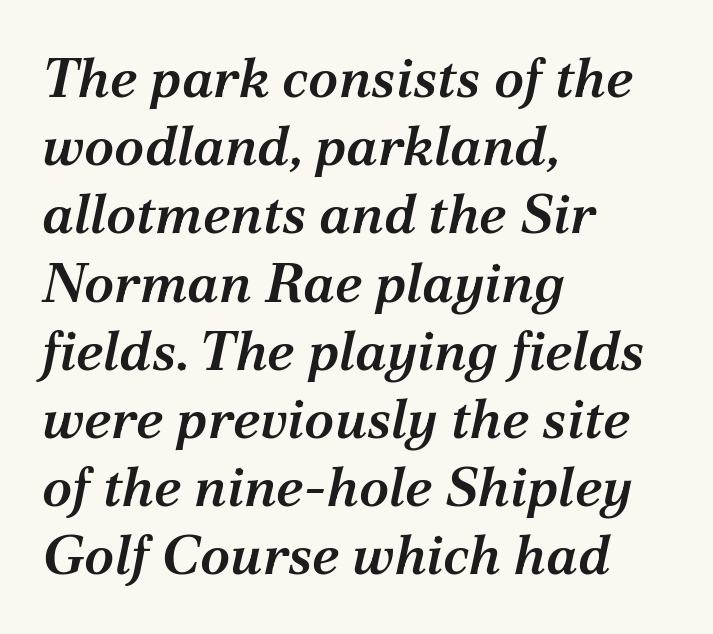
The image shows 55 px semibold serif type, italic (leaning right); set left-aligned, line spacing 1.24x, normal letter spacing, not underlined; medium stroke contrast and a medium x-height.
